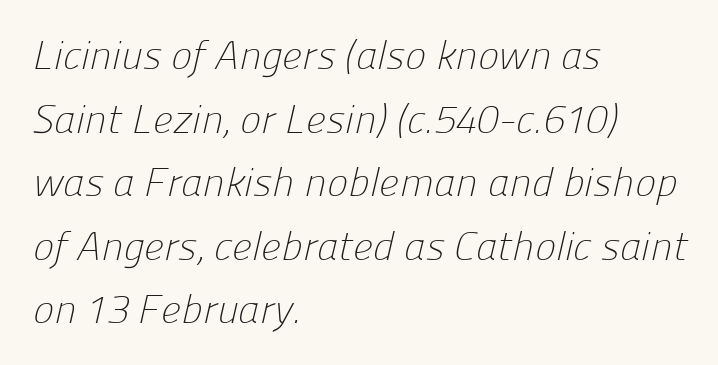
The font family rendered here belongs to the sans-serif group. Leading: standard. A clean baseline with only descenders dipping below it. Nothing heavy about these letters — not bold at all. Character widths vary here, with narrow letters taking less room than wide ones.
